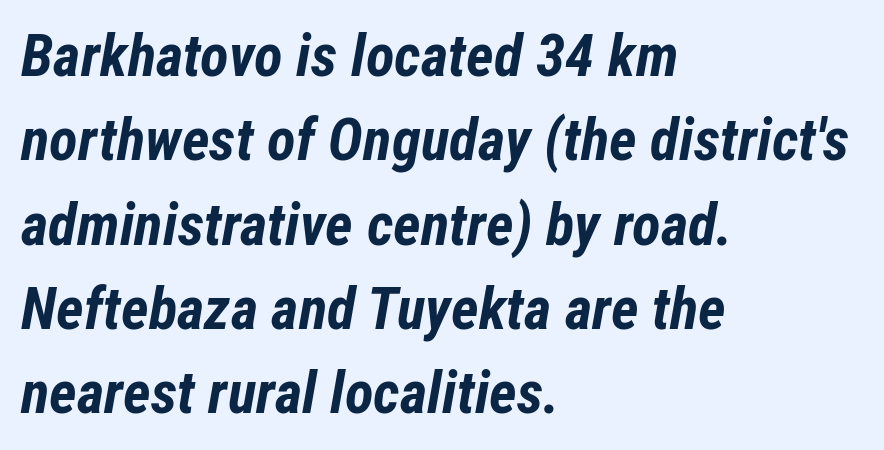
The image shows 59 px bold, condensed type, italic (leaning right); set left-aligned, normal line spacing (1.43x), normal letter spacing, not underlined; low stroke contrast and a medium x-height.
